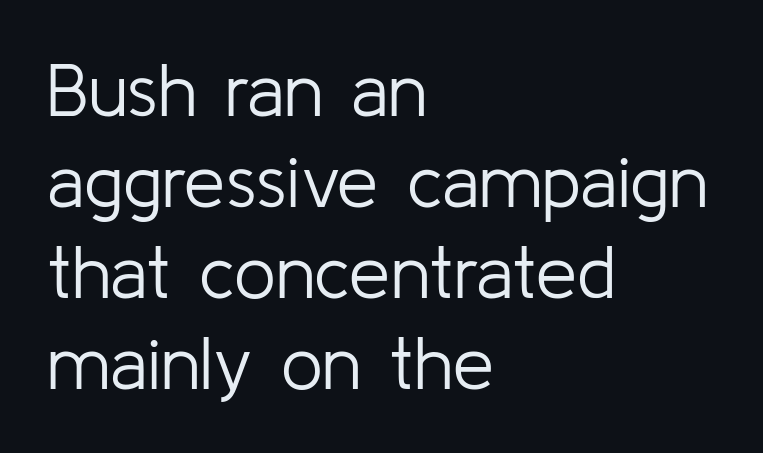
Q: Is the text bold? A: No.
Q: Is the text italic (slanted)? A: No, it is upright.
Q: Is the typeface a serif or a sans-serif typeface? A: Sans-serif.
Q: Is the text underlined? A: No.
Q: How is the paragraph aligned? A: Left-aligned.
Q: Is the spacing between letters normal or unusually wide? A: Normal.
Q: Width (condensed, normal, or wide)? A: Normal.
Q: Stroke contrast? A: Low.
Q: x-height? A: Medium.
Q: Monospaced? A: No.
